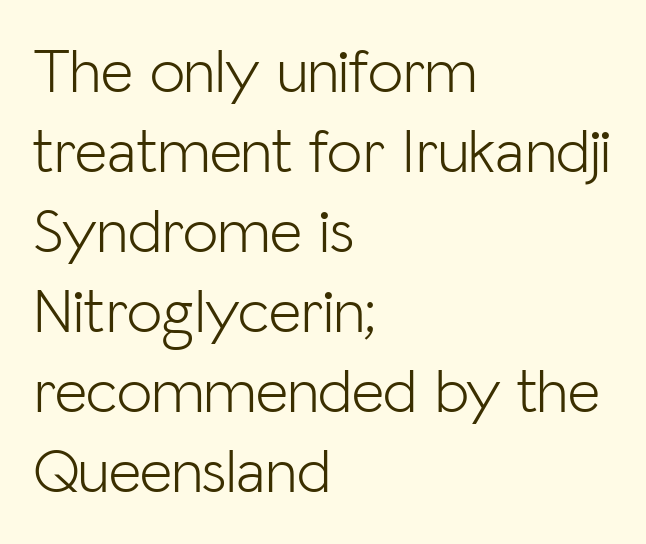
Q: Is the text bold? A: No.
Q: Is the text italic (slanted)? A: No, it is upright.
Q: Is the typeface a serif or a sans-serif typeface? A: Sans-serif.
Q: Is the text underlined? A: No.
Q: How is the paragraph aligned? A: Left-aligned.
Q: Is the spacing between letters normal or unusually wide? A: Normal.
Q: Is the spacing between lines tight, normal or loose? A: Normal.
Q: Width (condensed, normal, or wide)? A: Normal.
Q: Stroke contrast? A: Low.
Q: x-height? A: Medium.
Q: Monospaced? A: No.
